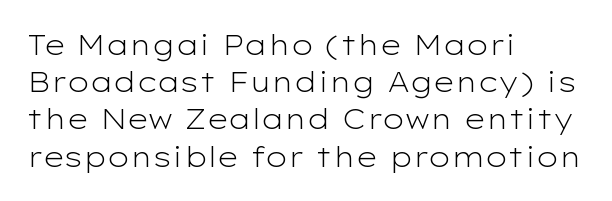
{"serif": "no", "italic": "no", "bold": "no", "weight": "light", "width": "wide", "stroke_contrast": "low", "x_height": "medium", "monospaced": "no", "underline": "no", "align": "left", "line_spacing": "normal", "line_spacing_ratio": 1.33, "letter_spacing": "normal", "letter_spacing_em": 0.0, "glyph_px": 28}
